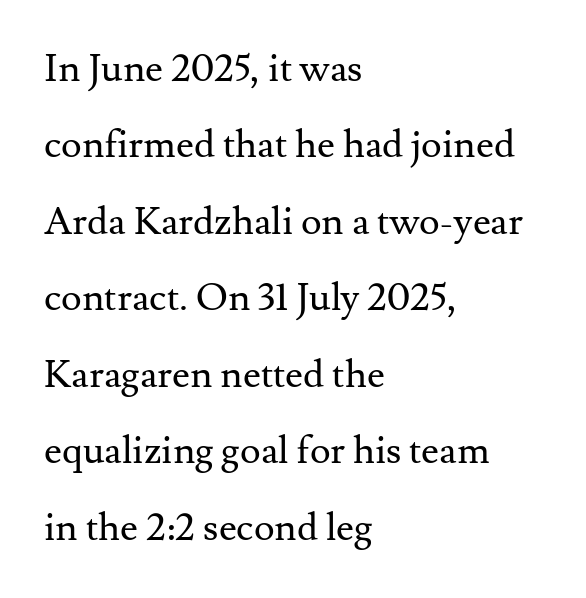
The image shows 39 px regular-weight serif type, upright; set left-aligned, loose line spacing (1.96x), normal letter spacing, not underlined; medium stroke contrast and a small x-height.
